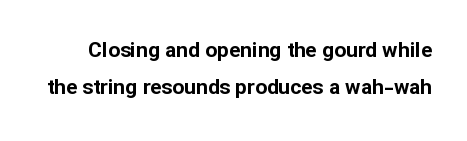
The horizontal fit of the characters is conventional and even. You'd pick this weight for a headline — it's a proper bold. Words float on clear page, feet unadorned. Vertical strokes here are truly vertical.
